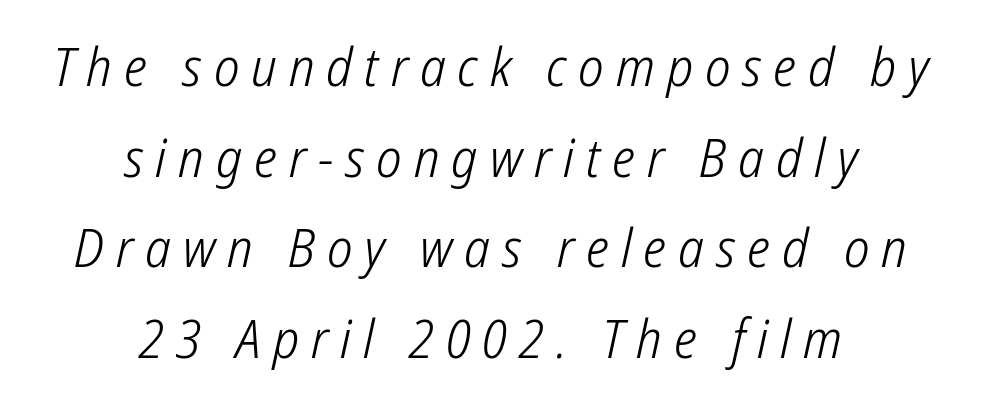
{"serif": "no", "bold": "no", "weight": "light", "width": "condensed", "stroke_contrast": "low", "x_height": "medium", "monospaced": "no", "underline": "no", "align": "center", "line_spacing": "normal", "line_spacing_ratio": 1.68, "letter_spacing": "wide", "letter_spacing_em": 0.22, "glyph_px": 54}
